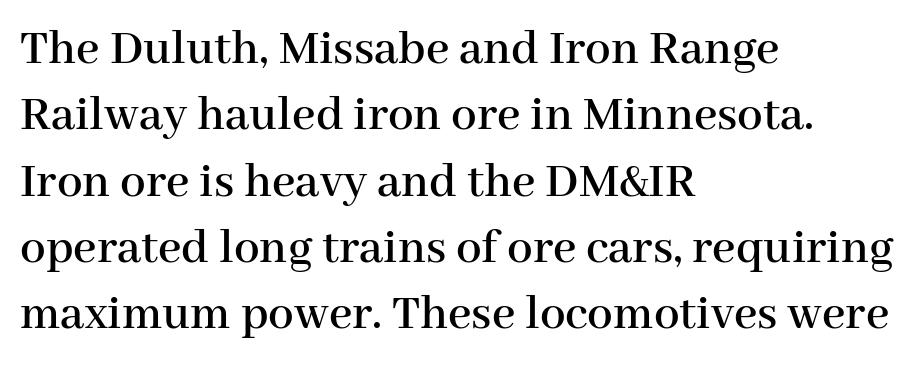
The image shows 51 px serif type, upright; set left-aligned, normal line spacing (1.3x), normal letter spacing, not underlined; high stroke contrast and a medium x-height.
